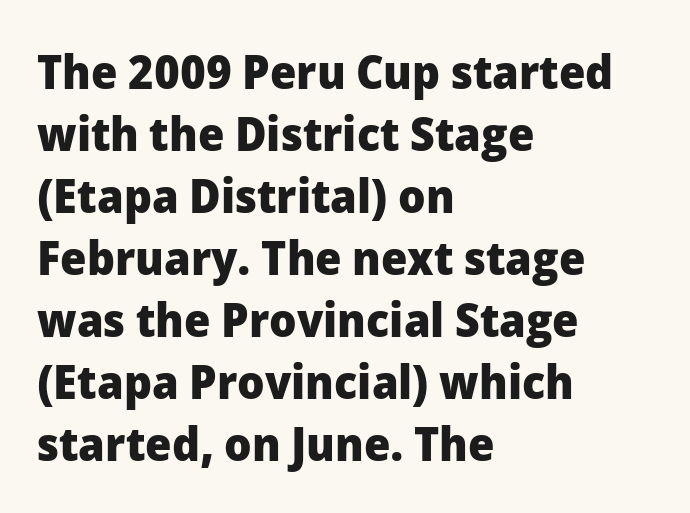
Words appear dense and cohesive because spacing is normal. Spacing verdict: proportional, widths tailored to each character. Interline gaps are of average width in this sample. Observe the absence of serifs on each vertical stroke in this sample. You can tell it's not italic because the verticals are truly vertical.
